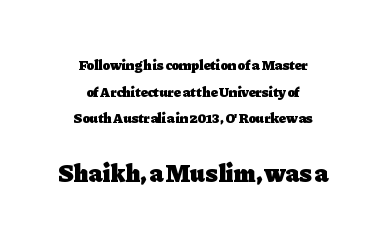
{"italic": "no", "bold": "yes", "underline": "no", "align": "center", "line_spacing": "loose", "line_spacing_ratio": 1.91, "letter_spacing": "normal", "letter_spacing_em": 0.0, "larger_block": "second", "size_ratio": 1.79, "glyph_px": 25}
